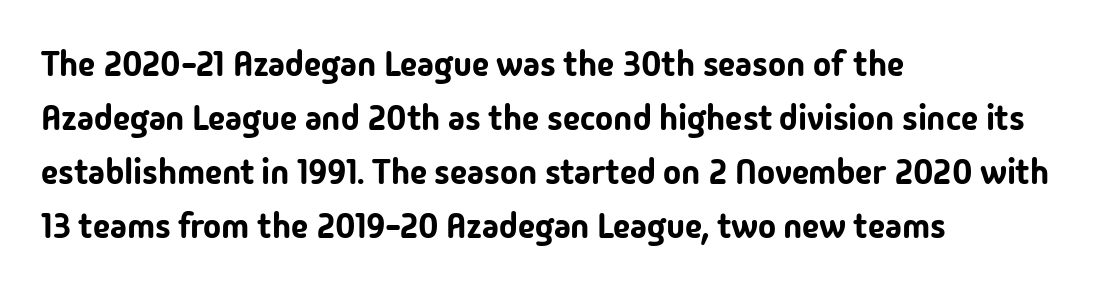
Q: Is the text italic (slanted)? A: No, it is upright.
Q: Is the typeface a serif or a sans-serif typeface? A: Sans-serif.
Q: Is the text underlined? A: No.
Q: How is the paragraph aligned? A: Left-aligned.
Q: Is the spacing between letters normal or unusually wide? A: Normal.
Q: Is the spacing between lines tight, normal or loose? A: Normal.
Q: Width (condensed, normal, or wide)? A: Normal.
Q: Stroke contrast? A: Low.
Q: x-height? A: Medium.
Q: Monospaced? A: No.
